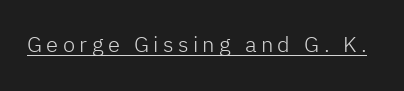
Q: Is the text bold? A: No.
Q: Is the text italic (slanted)? A: No, it is upright.
Q: Is the text underlined? A: Yes.
Q: Is the spacing between letters normal or unusually wide? A: Unusually wide.
